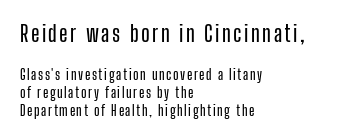
The image shows 22 px text type, upright; set left-aligned, normal line spacing (1.28x), not underlined; the first (top) block is 1.57x larger.
